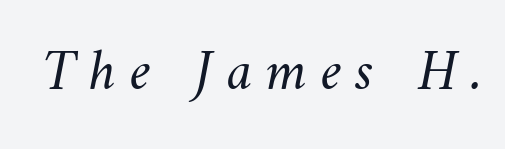
{"bold": "no", "weight": "light", "width": "normal", "stroke_contrast": "medium", "x_height": "small", "monospaced": "no", "underline": "no", "letter_spacing": "wide", "letter_spacing_em": 0.23, "glyph_px": 59}
